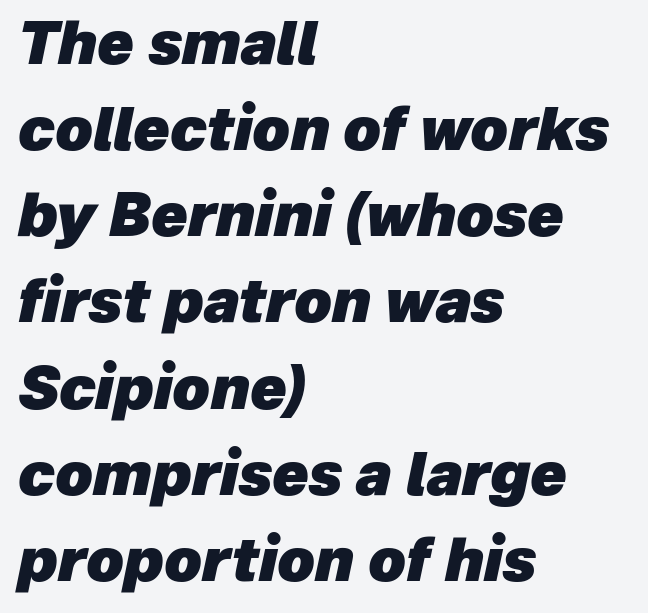
The rendering uses natural spacing where letterforms have individual widths. Look at the tracking — it's just the regular setting, nothing added. Compared with a centered layout, this one pins lines to the left instead. What weight is shown? A full bold with thick strokes. The area under the type is left untouched. It's the slanting kind of type.
